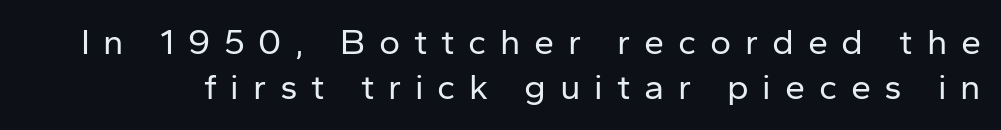
{"serif": "no", "italic": "no", "bold": "no", "weight": "regular", "width": "normal", "stroke_contrast": "low", "x_height": "medium", "monospaced": "no", "underline": "no", "line_spacing": "normal", "line_spacing_ratio": 1.26, "letter_spacing": "wide", "letter_spacing_em": 0.38, "glyph_px": 36}
